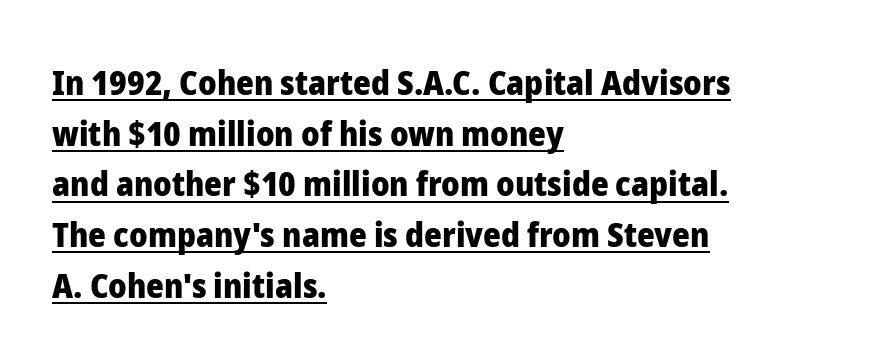
The image shows 34 px heavy sans-serif type, upright; set left-aligned, normal line spacing (1.49x), normal letter spacing, underlined; low stroke contrast and a medium x-height.
